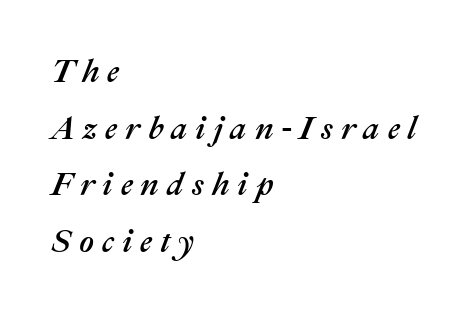
Q: Is the text italic (slanted)? A: Yes, it leans right by about 22 degrees.
Q: Is the text underlined? A: No.
Q: How is the paragraph aligned? A: Left-aligned.
Q: Is the spacing between letters normal or unusually wide? A: Unusually wide.
Q: Width (condensed, normal, or wide)? A: Normal.
Q: Stroke contrast? A: Medium.
Q: x-height? A: Medium.
Q: Monospaced? A: No.
